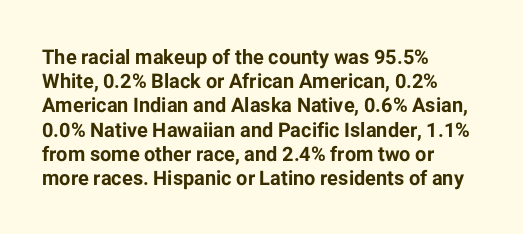
Descenders hang freely into open space. The paragraph has a hard left edge and a soft right edge. It's the straight-up-and-down kind of type. Observe the ordinary spacing: letters are neighbours, not strangers. Weight check: bold — yes, fully.
